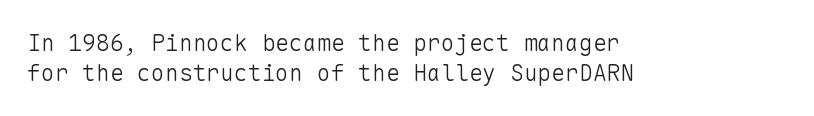
The image shows 23 px text type, upright; set left-aligned, normal line spacing (1.31x), normal letter spacing, not underlined.
